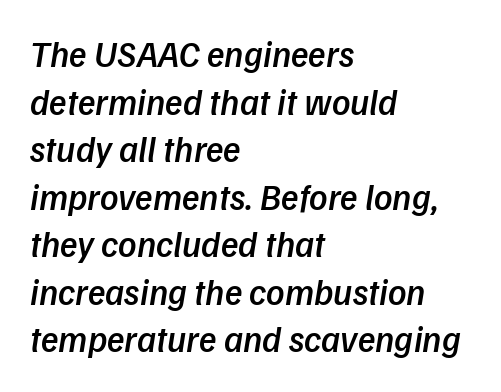
Q: Is the text bold? A: Semi-bold.
Q: Is the text italic (slanted)? A: Yes, it leans right by about 9 degrees.
Q: Is the text underlined? A: No.
Q: How is the paragraph aligned? A: Left-aligned.
Q: Is the spacing between letters normal or unusually wide? A: Normal.
Q: Is the spacing between lines tight, normal or loose? A: Normal.
Q: Width (condensed, normal, or wide)? A: Normal.
Q: Stroke contrast? A: Low.
Q: x-height? A: Medium.
Q: Monospaced? A: No.
